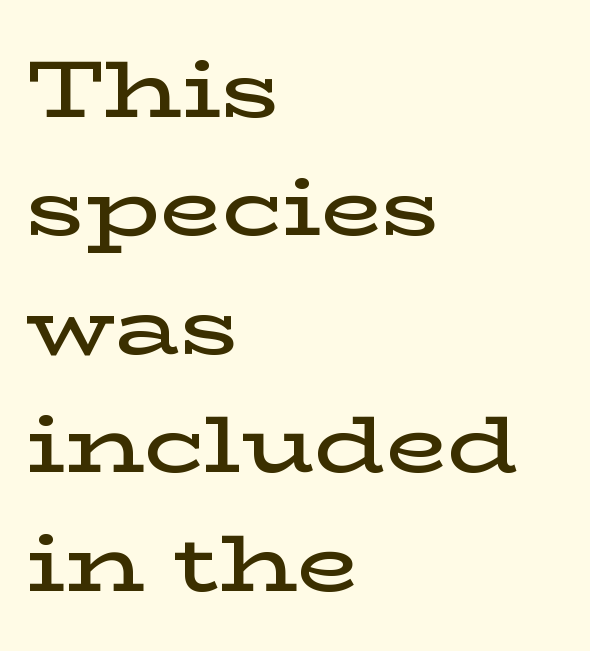
Q: Is the text bold? A: Semi-bold.
Q: Is the text italic (slanted)? A: No, it is upright.
Q: Is the typeface a serif or a sans-serif typeface? A: Serif.
Q: Is the text underlined? A: No.
Q: How is the paragraph aligned? A: Left-aligned.
Q: Is the spacing between letters normal or unusually wide? A: Normal.
Q: Is the spacing between lines tight, normal or loose? A: Normal.
Q: Width (condensed, normal, or wide)? A: Wide.
Q: Stroke contrast? A: Low.
Q: x-height? A: Medium.
Q: Monospaced? A: No.
